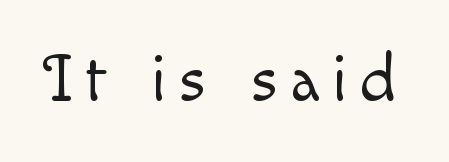
Q: Is the text bold? A: No.
Q: Is the text italic (slanted)? A: No, it is upright.
Q: Is the text underlined? A: No.
Q: Width (condensed, normal, or wide)? A: Normal.
Q: x-height? A: Small.
Q: Monospaced? A: No.
